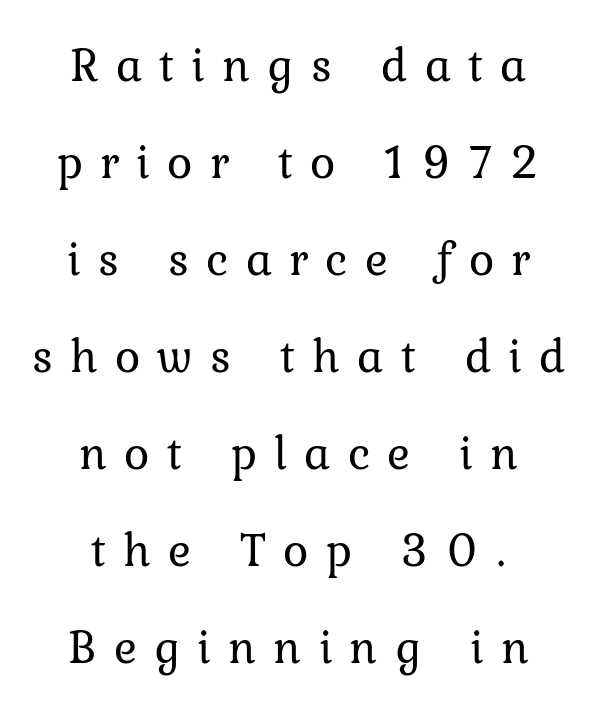
Q: Is the text bold? A: No.
Q: Is the text italic (slanted)? A: No, it is upright.
Q: Is the text underlined? A: No.
Q: How is the paragraph aligned? A: Centered.
Q: Is the spacing between letters normal or unusually wide? A: Unusually wide.
Q: Is the spacing between lines tight, normal or loose? A: Loose.
Q: Width (condensed, normal, or wide)? A: Normal.
Q: Stroke contrast? A: Low.
Q: x-height? A: Medium.
Q: Monospaced? A: No.
